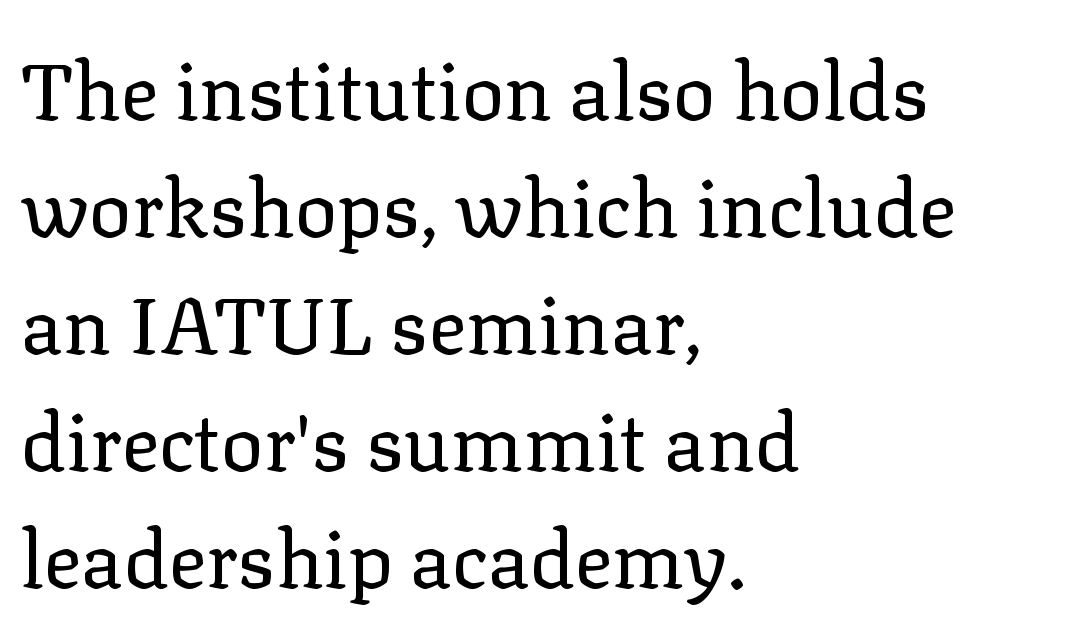
Weight: in the light-to-regular range. Line spacing here is normal. The letters advance in unequal steps, a hallmark of proportional type. Stroke terminals: seriffed. If you drew a ruler down the left edge, every line would touch it.
